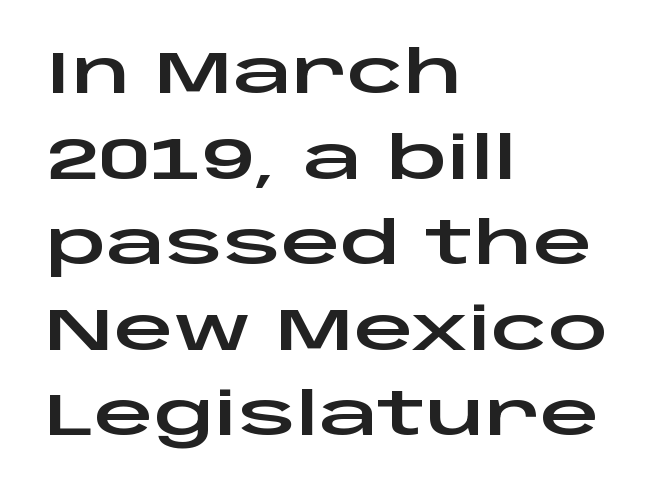
{"serif": "no", "italic": "no", "width": "wide", "stroke_contrast": "low", "x_height": "large", "monospaced": "no", "underline": "no", "align": "left", "line_spacing": "normal", "line_spacing_ratio": 1.45, "letter_spacing": "normal", "letter_spacing_em": 0.0, "glyph_px": 59}
